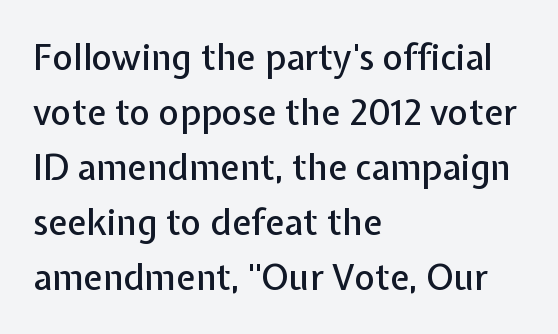
{"serif": "no", "italic": "no", "width": "normal", "stroke_contrast": "low", "x_height": "medium", "monospaced": "no", "underline": "no", "align": "left", "line_spacing": "normal", "line_spacing_ratio": 1.57, "letter_spacing": "normal", "letter_spacing_em": 0.0, "glyph_px": 35}
